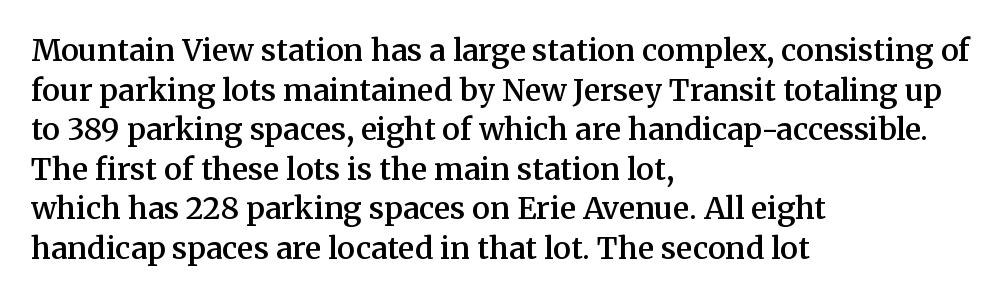
The image shows 30 px semibold serif type, upright; set left-aligned, normal line spacing (1.32x), normal letter spacing, not underlined; medium stroke contrast and a medium x-height.
